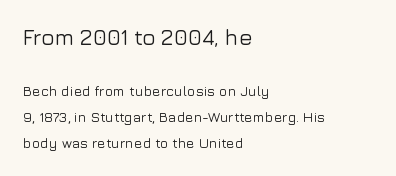
Caption: standard tracking, unaltered. A student would call this left alignment; a typographer would say flush left, rag right. The block sitting higher on the canvas is the one with enlarged characters. The space beneath each line is pristine and unruled.
